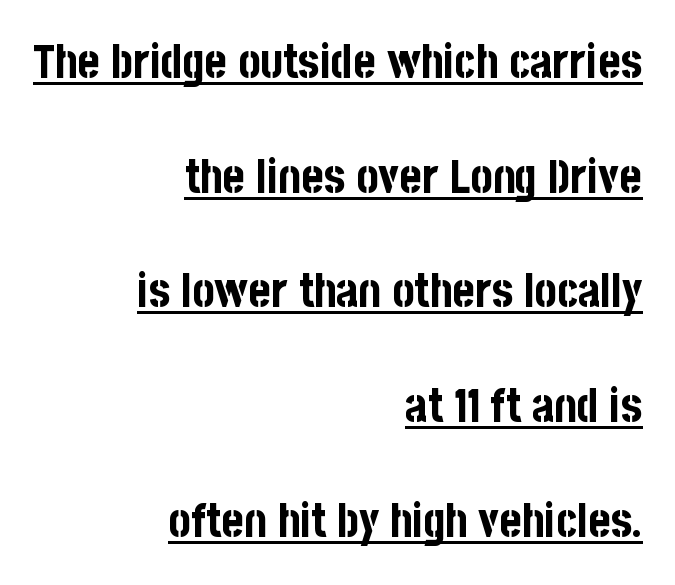
{"serif": "no", "italic": "no", "bold": "yes", "weight": "bold", "width": "condensed", "stroke_contrast": "low", "x_height": "large", "monospaced": "no", "underline": "yes", "align": "right", "line_spacing": "loose", "line_spacing_ratio": 2.44, "letter_spacing": "normal", "letter_spacing_em": 0.0, "glyph_px": 47}
